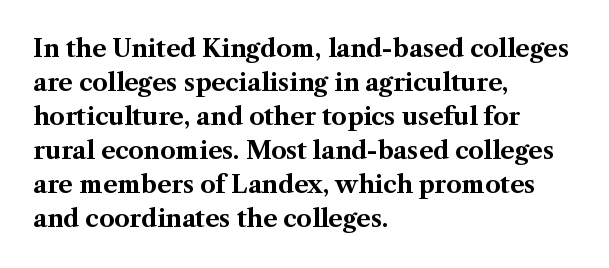
The passage shown stacks its lines at a standard gap. These lines keep a tight, regular rhythm from letter to letter. Descenders hang freely into open space. The sample has been set heavy, in full bold. Leftover space on each line is placed entirely after the last word. Nope, not italic — everything's standing straight.
